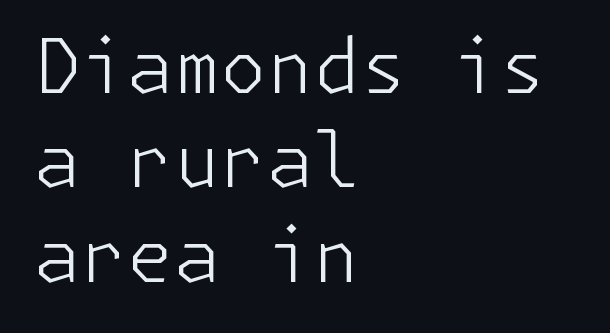
{"serif": "no", "italic": "no", "bold": "no", "weight": "light", "width": "normal", "stroke_contrast": "low", "x_height": "medium", "underline": "no", "align": "left", "line_spacing": "normal", "line_spacing_ratio": 1.26, "letter_spacing": "normal", "letter_spacing_em": 0.0, "glyph_px": 75}
